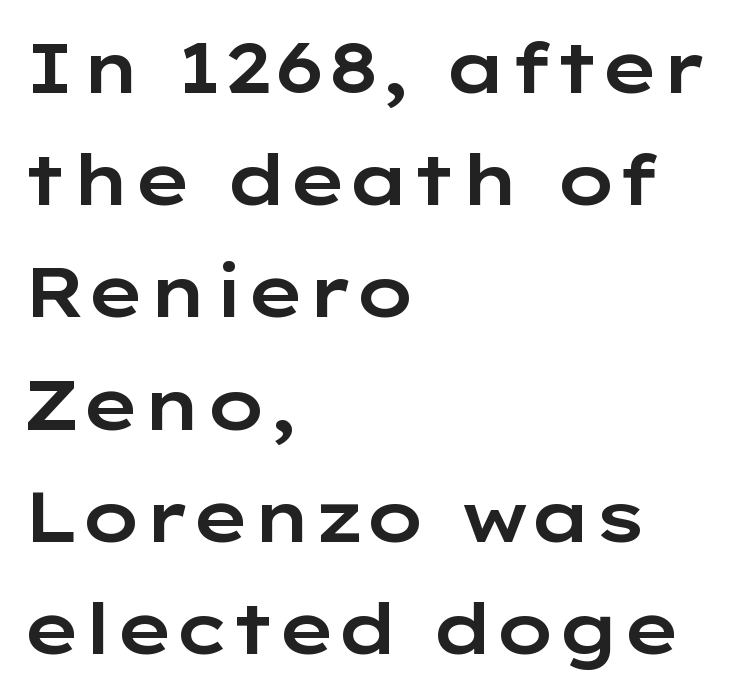
Q: Is the text italic (slanted)? A: No, it is upright.
Q: Is the typeface a serif or a sans-serif typeface? A: Sans-serif.
Q: Is the text underlined? A: No.
Q: How is the paragraph aligned? A: Left-aligned.
Q: Is the spacing between letters normal or unusually wide? A: Normal.
Q: Is the spacing between lines tight, normal or loose? A: Normal.
Q: Width (condensed, normal, or wide)? A: Wide.
Q: Stroke contrast? A: Low.
Q: x-height? A: Medium.
Q: Monospaced? A: No.
